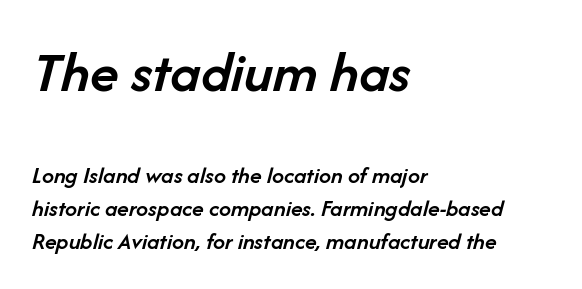
{"italic": "yes", "lean": "right", "slant_degrees": 14, "bold": "semi", "weight": "semibold", "width": "normal", "stroke_contrast": "low", "x_height": "medium", "monospaced": "no", "underline": "no", "align": "left", "line_spacing": "normal", "line_spacing_ratio": 1.36, "letter_spacing": "normal", "letter_spacing_em": 0.0, "larger_block": "first", "size_ratio": 2.46, "glyph_px": 59}
